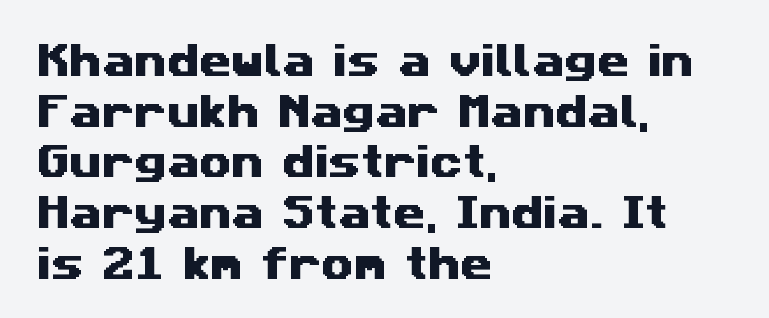
The typesetter chose a ragged-right arrangement here. This sample has the flowing, uneven cadence of proportional lettering. The horizontal fit of the characters is conventional and even. Students, observe: this is what conventionally led text looks like. Look at the bottom of the vertical strokes: they stop flat, with no serifs.
